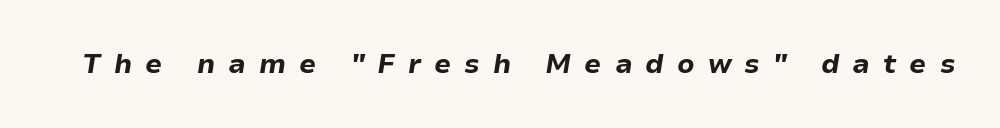
Decoration check: the copy has no underline. The face used here has the dense, thick strokes of a bold. This is oblique type, the kind used for emphasis or titles. Words appear elongated and porous because spacing is wide.
